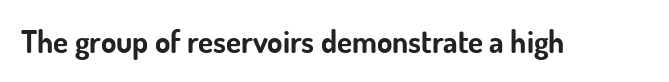
{"serif": "no", "italic": "no", "bold": "yes", "weight": "bold", "width": "normal", "stroke_contrast": "low", "x_height": "small", "monospaced": "no", "underline": "no", "letter_spacing": "normal", "letter_spacing_em": 0.0, "glyph_px": 31}
